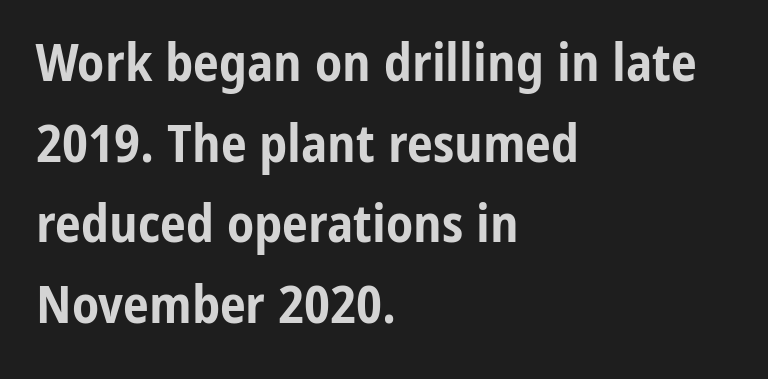
The image shows 52 px bold, condensed sans-serif type, upright; set left-aligned, normal line spacing (1.55x), normal letter spacing, not underlined; low stroke contrast and a medium x-height.
